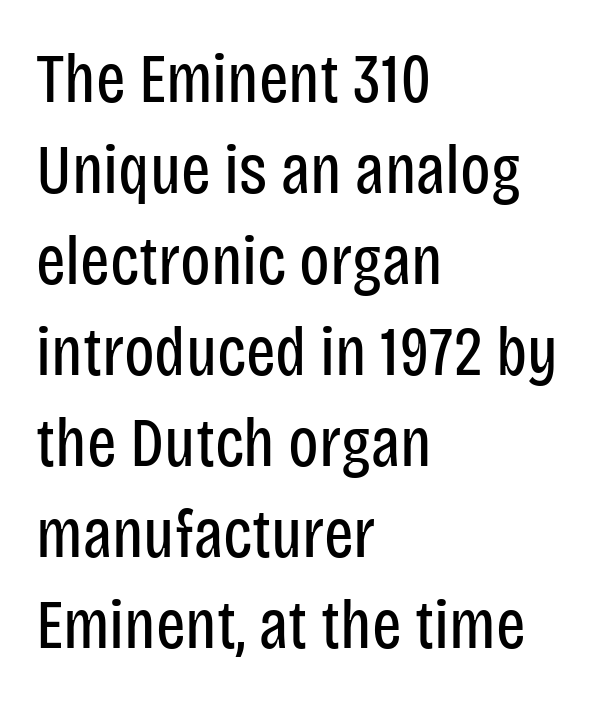
Ordinary non-slanted type is in use. The letters advance in unequal steps, a hallmark of proportional type. Horizontally, the lines are justified to the leading edge only. One glance says typical: line gaps are just what's usual.
